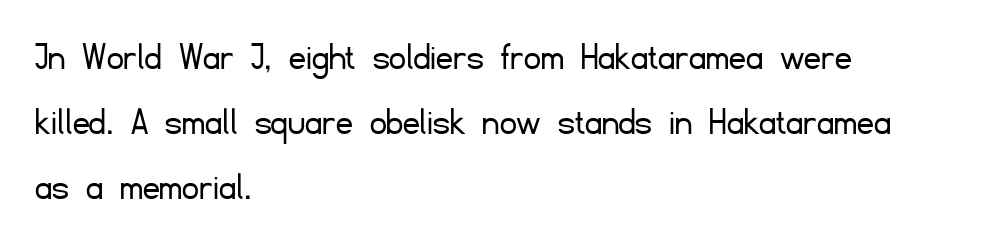
{"serif": "no", "italic": "no", "bold": "no", "weight": "light", "width": "normal", "stroke_contrast": "low", "x_height": "small", "monospaced": "no", "underline": "no", "align": "left", "line_spacing": "normal", "line_spacing_ratio": 1.59, "letter_spacing": "normal", "letter_spacing_em": 0.0, "glyph_px": 41}
